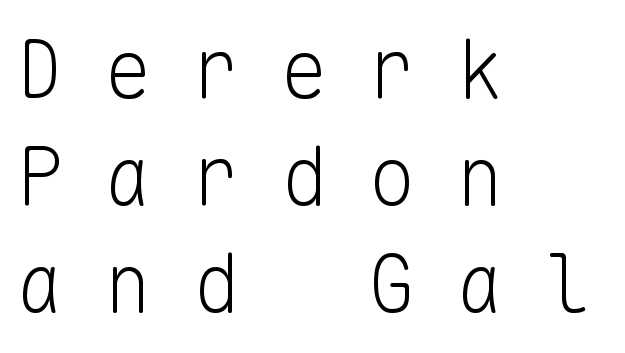
{"serif": "no", "italic": "no", "bold": "no", "weight": "light", "width": "normal", "stroke_contrast": "low", "x_height": "medium", "monospaced": "yes", "underline": "no", "align": "left", "line_spacing": "normal", "line_spacing_ratio": 1.34, "letter_spacing": "wide", "letter_spacing_em": 0.5, "glyph_px": 80}
